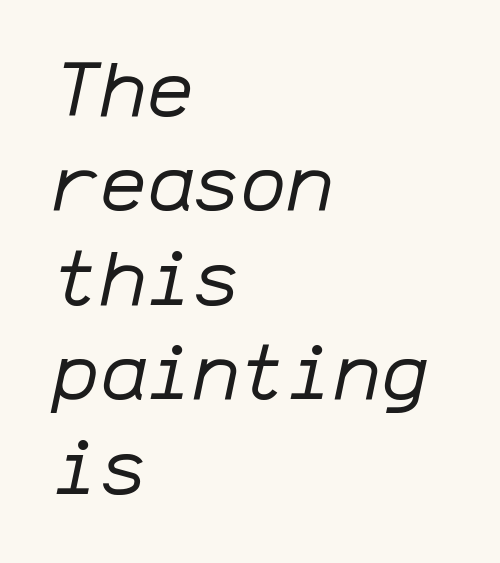
Q: Is the text bold? A: No.
Q: Is the text italic (slanted)? A: Yes, it leans right by about 12 degrees.
Q: Is the text underlined? A: No.
Q: How is the paragraph aligned? A: Left-aligned.
Q: Is the spacing between letters normal or unusually wide? A: Normal.
Q: Width (condensed, normal, or wide)? A: Normal.
Q: Stroke contrast? A: Low.
Q: x-height? A: Medium.
Q: Monospaced? A: Yes.
